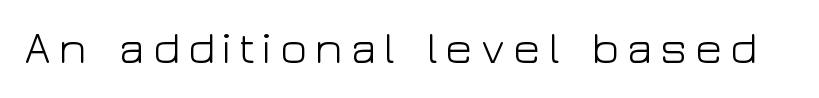
The image shows 46 px light, wide sans-serif type, upright; set not underlined; low stroke contrast and a medium x-height.
